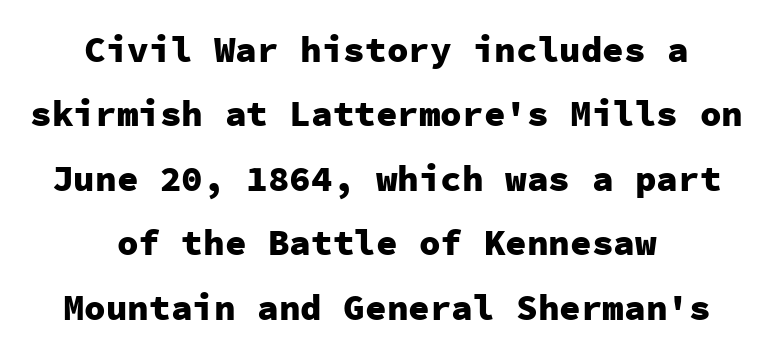
This sample has the even, mechanical cadence of fixed-width lettering. Only glyphs here, with clear space below each row. These lines are centered, leaving both edges ragged. The sample has been set heavy, in full bold.
